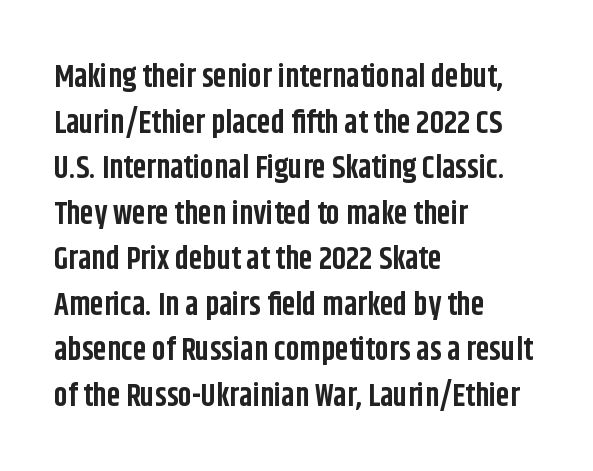
The image shows 31 px bold, condensed sans-serif type, upright; set left-aligned, normal line spacing (1.47x), normal letter spacing, not underlined; low stroke contrast and a large x-height.
